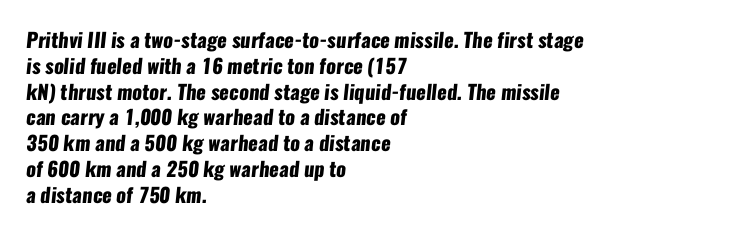
Summary of vertical rhythm: regular, with standard interline spacing. The passage is arranged the way most books set body copy — flush left. The characters look thick and weighty, a clear bold. Underlining? Definitely not there. No extra tracking has been applied to these lines.
